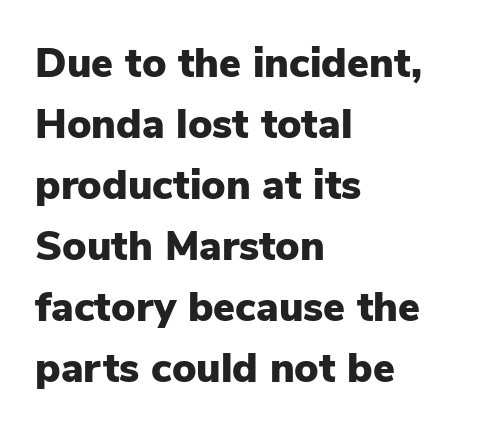
Proportional: the letters do not fall into vertical columns. Ascenders rise straight up at ninety degrees. The glyphs are unaccompanied by any horizontal stroke below them. Strong, thick strokes mark this as bold type. The paragraph has a hard left edge and a soft right edge.
